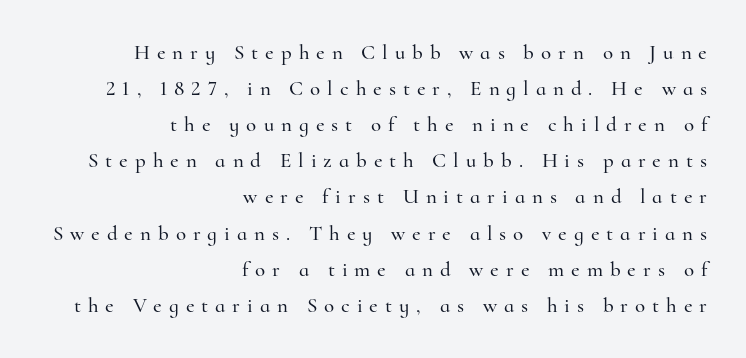
The image shows 21 px text type, upright; set right-aligned, line spacing 1.72x, unusually wide letter spacing (+0.33 em), not underlined.
